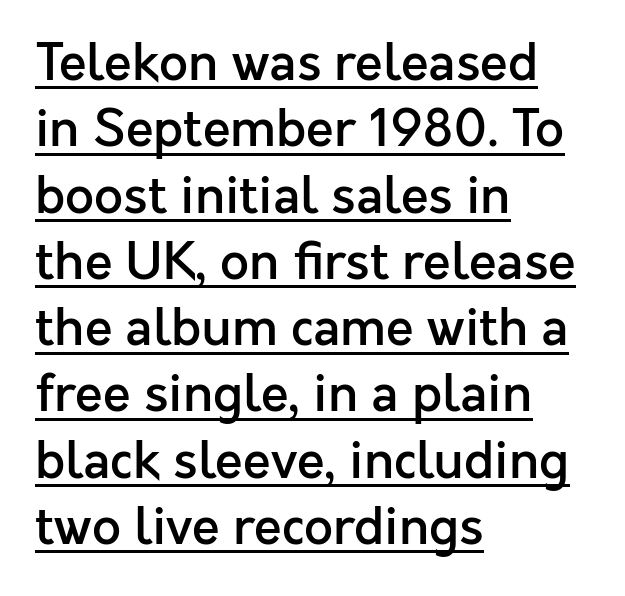
The typesetter has applied underlining to the passage shown. Note the varied advance widths — an 'i' is clearly narrower than an 'm'. Classification — sans serif. Summary of vertical rhythm: regular, with standard interline spacing. It's the straight-up-and-down kind of type.
